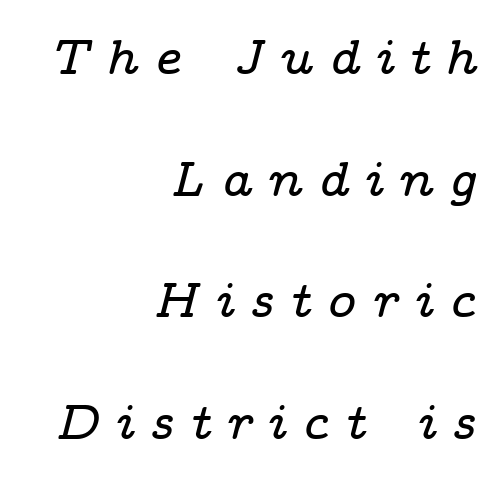
The image shows 49 px wide serif type, italic (leaning right); set right-aligned, loose line spacing (2.48x), unusually wide letter spacing (+0.32 em), not underlined; low stroke contrast and a medium x-height.
